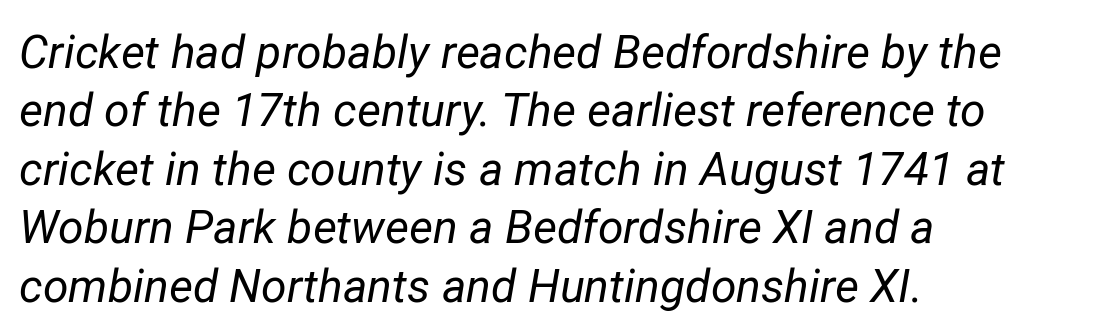
Q: Is the text bold? A: No.
Q: Is the text italic (slanted)? A: Yes, it leans right by about 12 degrees.
Q: Is the text underlined? A: No.
Q: How is the paragraph aligned? A: Left-aligned.
Q: Is the spacing between letters normal or unusually wide? A: Normal.
Q: Is the spacing between lines tight, normal or loose? A: Normal.
Q: Width (condensed, normal, or wide)? A: Normal.
Q: Stroke contrast? A: Low.
Q: x-height? A: Medium.
Q: Monospaced? A: No.
